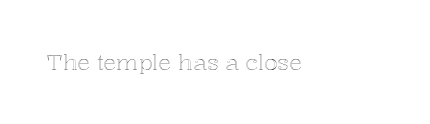
Tall strokes in this sample are plumb rather than angled. Short note: letters normally spaced. Lines of text with bare space underneath.
